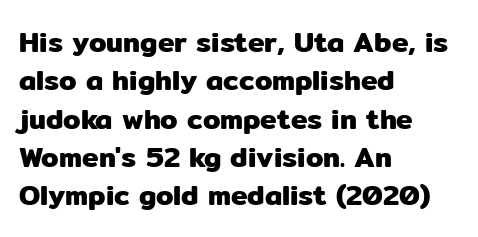
Q: Is the text italic (slanted)? A: No, it is upright.
Q: Is the typeface a serif or a sans-serif typeface? A: Sans-serif.
Q: Is the text underlined? A: No.
Q: How is the paragraph aligned? A: Left-aligned.
Q: Is the spacing between letters normal or unusually wide? A: Normal.
Q: Is the spacing between lines tight, normal or loose? A: Normal.
Q: Width (condensed, normal, or wide)? A: Normal.
Q: Stroke contrast? A: Low.
Q: x-height? A: Medium.
Q: Monospaced? A: No.
